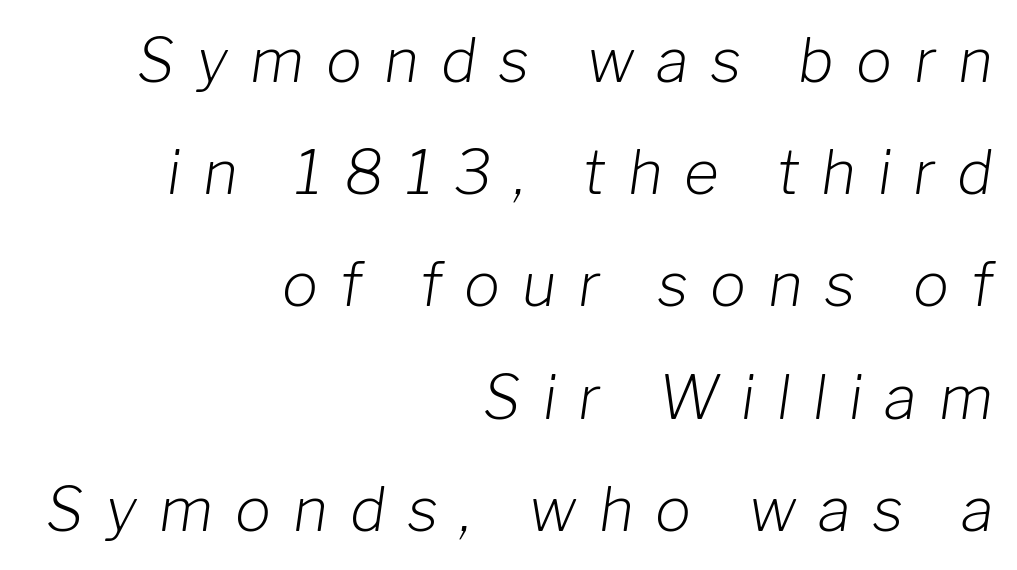
{"italic": "yes", "lean": "right", "slant_degrees": 8, "bold": "no", "weight": "light", "width": "normal", "stroke_contrast": "low", "x_height": "medium", "monospaced": "no", "underline": "no", "align": "right", "line_spacing_ratio": 1.87, "letter_spacing": "wide", "letter_spacing_em": 0.37, "glyph_px": 60}
